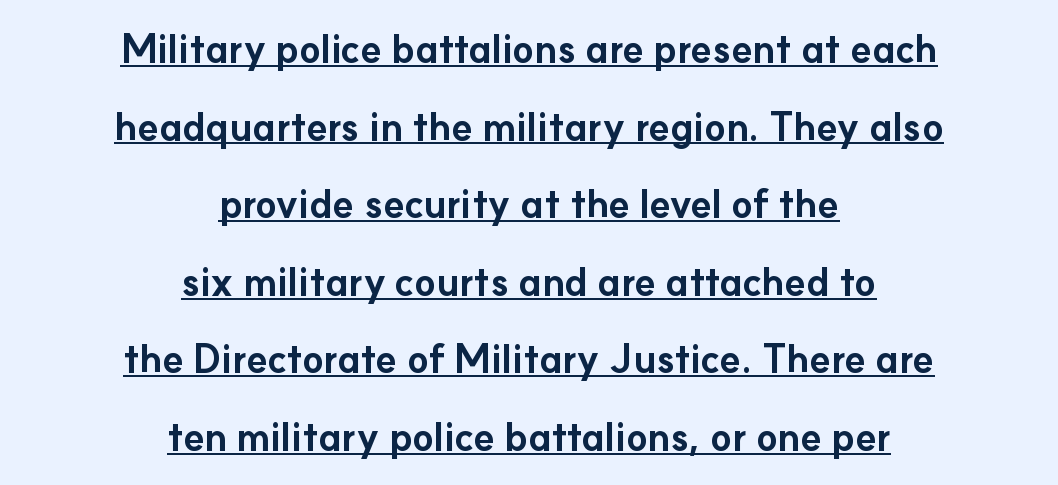
{"serif": "no", "italic": "no", "bold": "yes", "weight": "bold", "width": "normal", "stroke_contrast": "low", "x_height": "small", "monospaced": "no", "underline": "yes", "align": "center", "line_spacing": "loose", "line_spacing_ratio": 1.99, "letter_spacing": "normal", "letter_spacing_em": 0.0, "glyph_px": 39}
